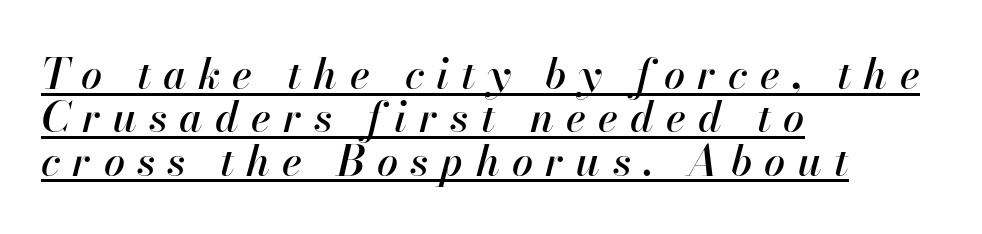
Does extra space separate the letters? Yes, quite a lot of it. Reading down the block, your eye returns to a fixed left position each line. Has an underline been added? It has. Emphasis-style slanted type is in use. Does the leading feel generous? Not at all — it's pinched. Looks like regular typesetting: each glyph gets only the width it needs.
